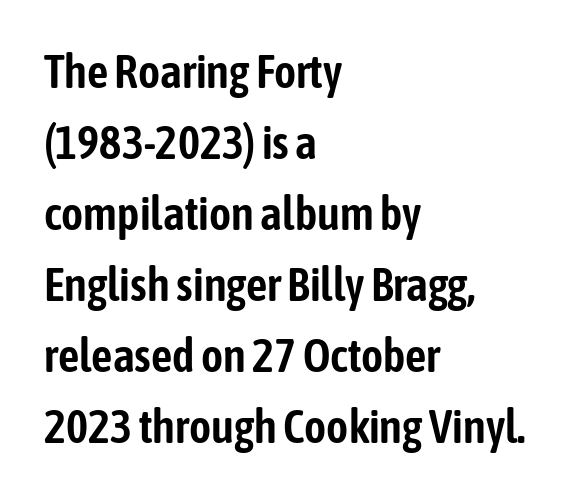
{"serif": "no", "italic": "no", "width": "condensed", "stroke_contrast": "low", "x_height": "medium", "monospaced": "no", "underline": "no", "align": "left", "line_spacing": "normal", "line_spacing_ratio": 1.51, "letter_spacing": "normal", "letter_spacing_em": 0.0, "glyph_px": 47}
